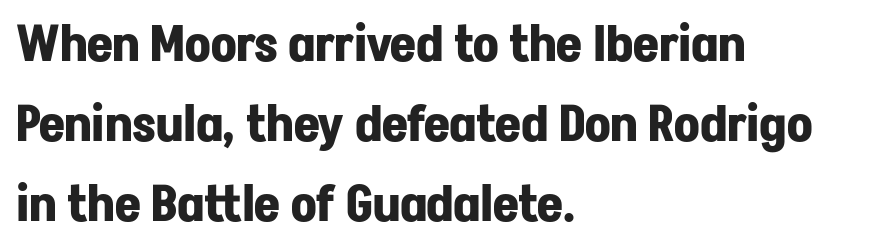
{"serif": "no", "italic": "no", "bold": "yes", "weight": "bold", "width": "normal", "stroke_contrast": "low", "x_height": "medium", "monospaced": "no", "underline": "no", "align": "left", "line_spacing": "normal", "line_spacing_ratio": 1.6, "letter_spacing": "normal", "letter_spacing_em": 0.0, "glyph_px": 50}
